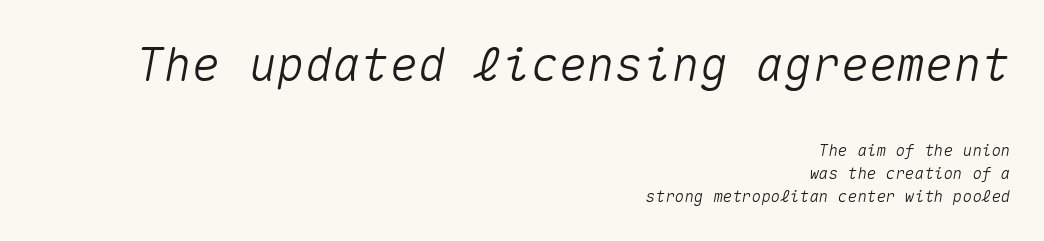
The face used here appears at its bigger size in the upper chunk. Notice how descenders clear the ascenders below comfortably — that's standard leading. Typeset ragged left — the right edge is the straight one. It's the slanting kind of type. Between one letter and the next there's only the usual sliver of space. The baseline area is clear.
